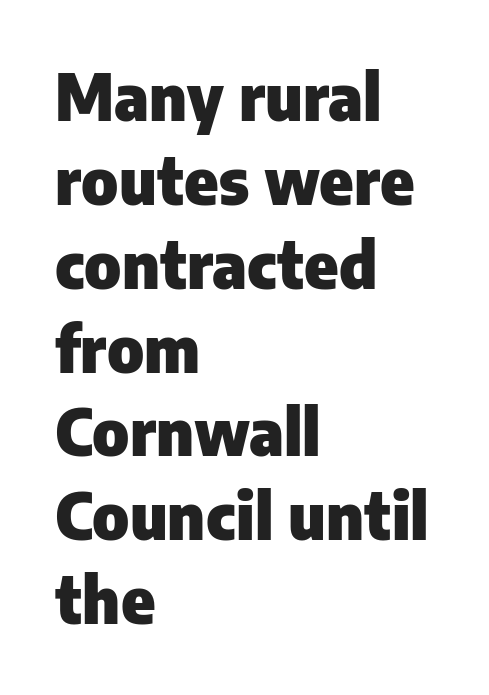
All the whitespace from short lines collects on the right. Note the varied advance widths — an 'i' is clearly narrower than an 'm'. Observe the ordinary spacing: letters are neighbours, not strangers. Nobody drew a line under any word here.
